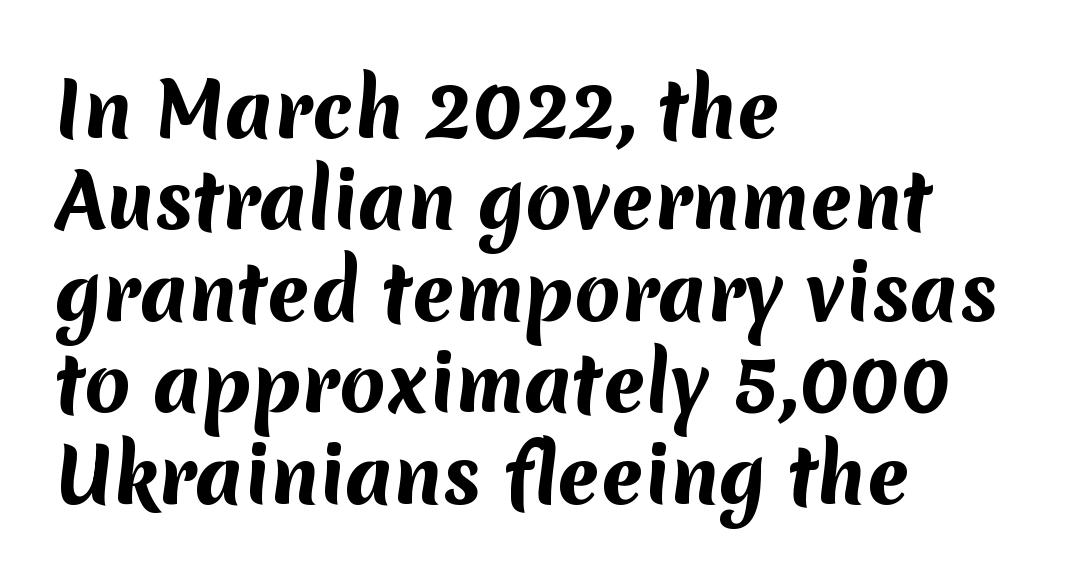
Q: Is the text bold? A: Yes.
Q: Is the typeface a serif or a sans-serif typeface? A: Sans-serif.
Q: Is the text underlined? A: No.
Q: How is the paragraph aligned? A: Left-aligned.
Q: Is the spacing between letters normal or unusually wide? A: Normal.
Q: Width (condensed, normal, or wide)? A: Normal.
Q: Stroke contrast? A: Medium.
Q: x-height? A: Medium.
Q: Monospaced? A: No.
